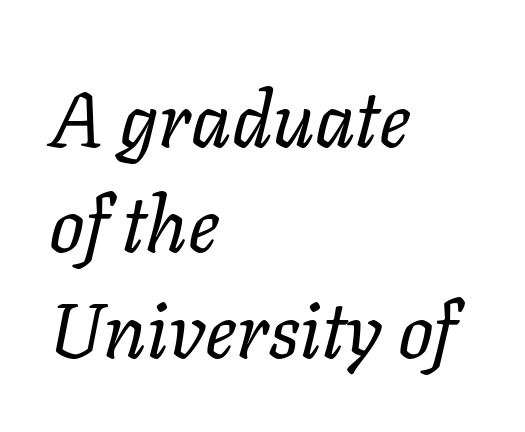
The image shows 78 px regular-weight type, italic (leaning right); set left-aligned, normal line spacing (1.35x), normal letter spacing, not underlined; low stroke contrast and a medium x-height.
